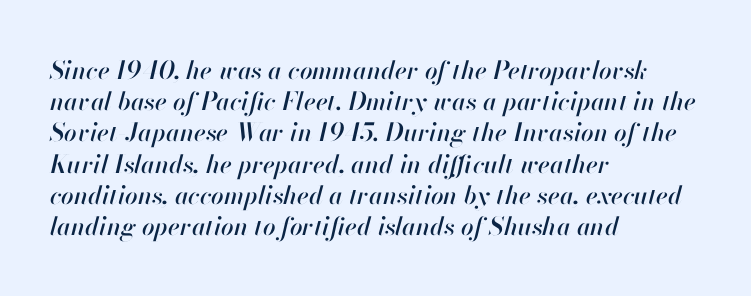
Q: Is the text italic (slanted)? A: Yes, it leans right by about 13 degrees.
Q: Is the text underlined? A: No.
Q: How is the paragraph aligned? A: Left-aligned.
Q: Is the spacing between letters normal or unusually wide? A: Normal.
Q: Is the spacing between lines tight, normal or loose? A: Normal.
